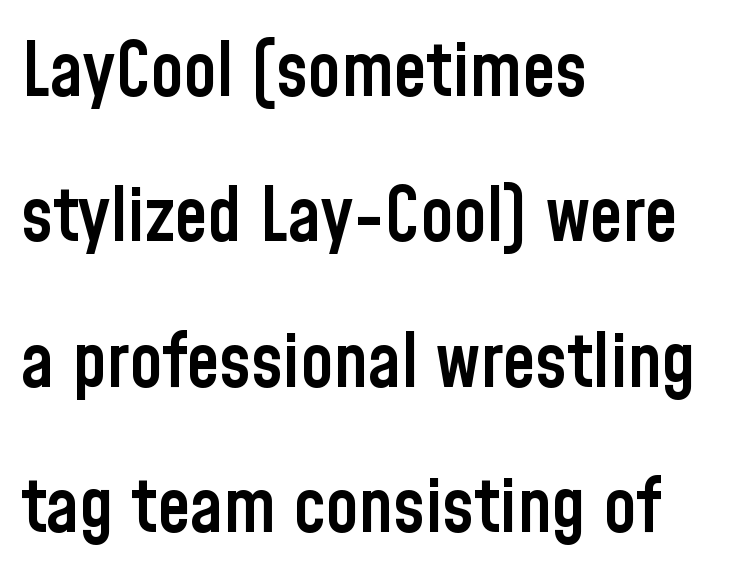
{"serif": "no", "italic": "no", "bold": "semi", "weight": "semibold", "width": "condensed", "stroke_contrast": "low", "x_height": "medium", "monospaced": "no", "underline": "no", "align": "left", "line_spacing": "loose", "line_spacing_ratio": 1.94, "letter_spacing": "normal", "letter_spacing_em": 0.0, "glyph_px": 75}
